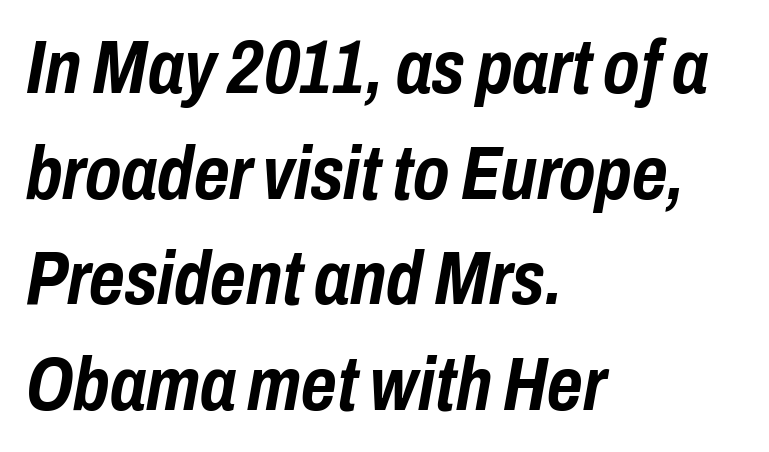
The image shows 76 px semibold, condensed type, italic (leaning right); set left-aligned, normal line spacing (1.39x), normal letter spacing, not underlined; low stroke contrast and a medium x-height.
